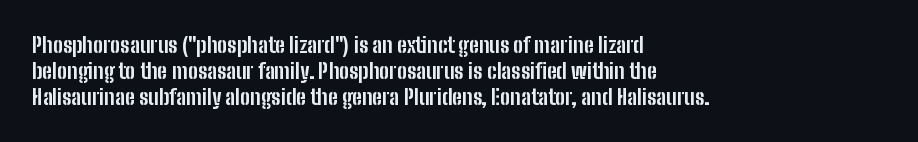
The letters stand upright; this is a roman face. Every row of glyphs begins at an identical x-position on the left. Between one letter and the next there's only the usual sliver of space. Caption: bold face, heavy strokes.
